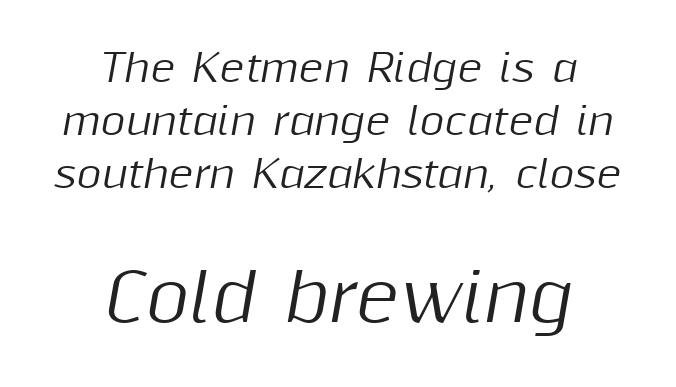
If you measured baseline to baseline, you'd find a middling distance. Does extra space separate the letters? No, they use regular spacing. This sample has the flowing, uneven cadence of proportional lettering. The passage shown begins with its smaller block and ends with its larger one. The letters are slanted; this is an italic face.
